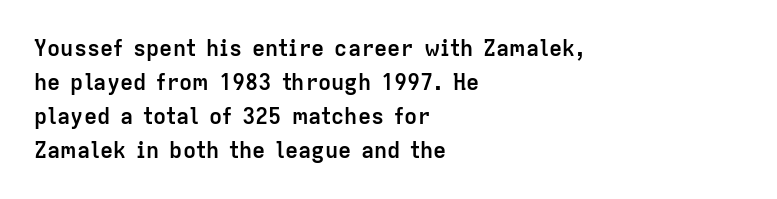
{"italic": "no", "bold": "yes", "underline": "no", "align": "left", "line_spacing": "normal", "line_spacing_ratio": 1.54, "letter_spacing": "normal", "letter_spacing_em": 0.0, "glyph_px": 22}
